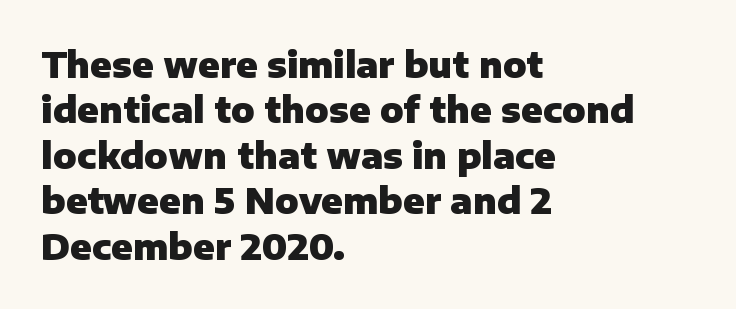
Q: Is the text bold? A: Yes.
Q: Is the text italic (slanted)? A: No, it is upright.
Q: Is the typeface a serif or a sans-serif typeface? A: Sans-serif.
Q: Is the text underlined? A: No.
Q: How is the paragraph aligned? A: Left-aligned.
Q: Is the spacing between letters normal or unusually wide? A: Normal.
Q: Is the spacing between lines tight, normal or loose? A: Normal.
Q: Width (condensed, normal, or wide)? A: Normal.
Q: Stroke contrast? A: Low.
Q: x-height? A: Medium.
Q: Monospaced? A: No.
